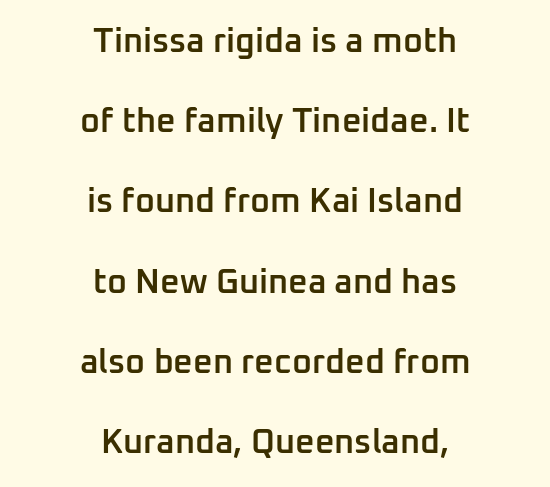
Tracking here is standard; glyphs follow each other at the usual distance. The strip under each line holds only bare page. The letters stand upright; this is a roman face. Look at the stroke-to-counter ratio: somewhat heavy, a semibold.
